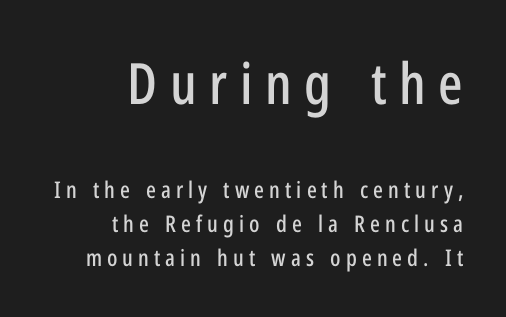
{"serif": "no", "italic": "no", "width": "condensed", "stroke_contrast": "low", "x_height": "medium", "monospaced": "no", "underline": "no", "align": "right", "line_spacing": "normal", "line_spacing_ratio": 1.48, "letter_spacing": "wide", "letter_spacing_em": 0.22, "larger_block": "first", "size_ratio": 2.48, "glyph_px": 57}
